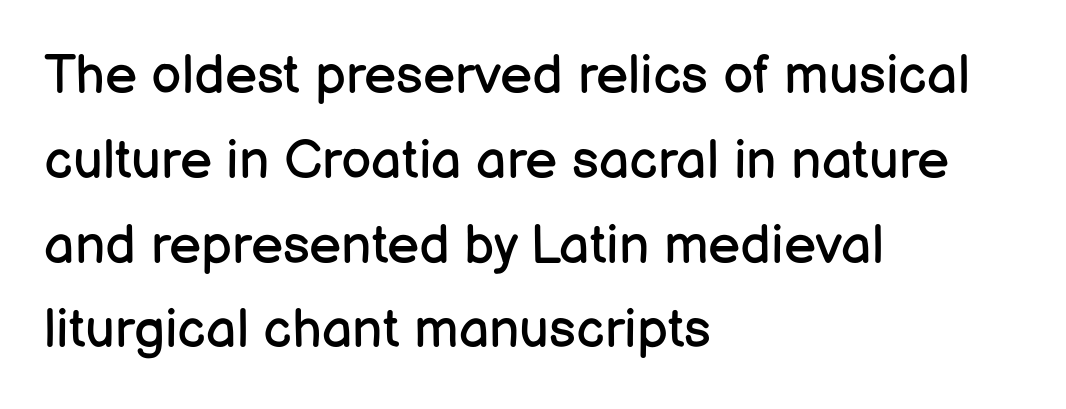
The image shows 54 px regular-weight sans-serif type, upright; set left-aligned, normal line spacing (1.57x), normal letter spacing, not underlined; low stroke contrast and a medium x-height.
